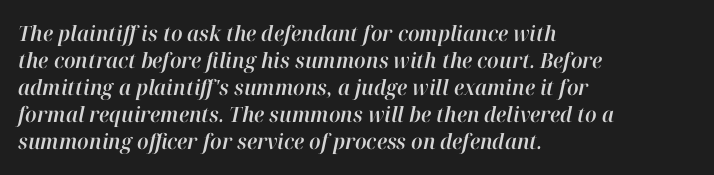
The gap between lines stays unmarked. Line starts are locked; line ends wander. Rendered with sloped, italic letterforms. What stands out about the letter spacing? Nothing — it is the standard amount. Line spacing here is normal.
